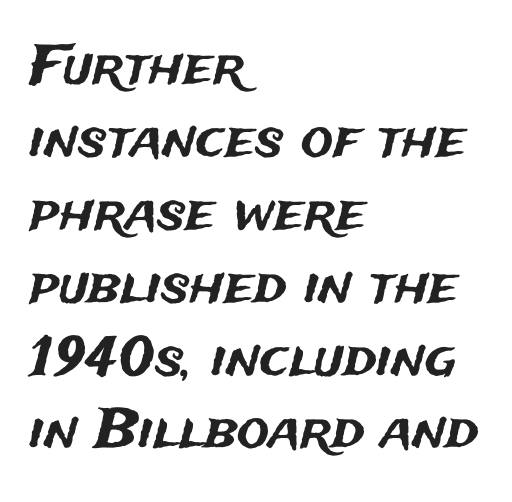
The image shows 54 px sans-serif type; set left-aligned, normal line spacing (1.35x), normal letter spacing, not underlined; medium stroke contrast and a medium x-height.
